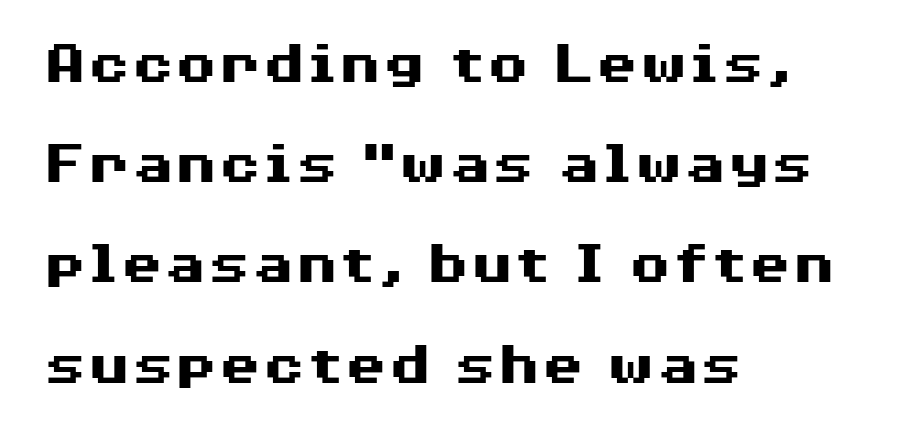
Here the designer chose a conventional face with non-uniform glyph widths. The passage shown stacks its lines at a standard gap. Spacing between characters is what you'd get straight out of the box. A sans-serif font was chosen for this passage. The face used here has the dense, thick strokes of a bold.
